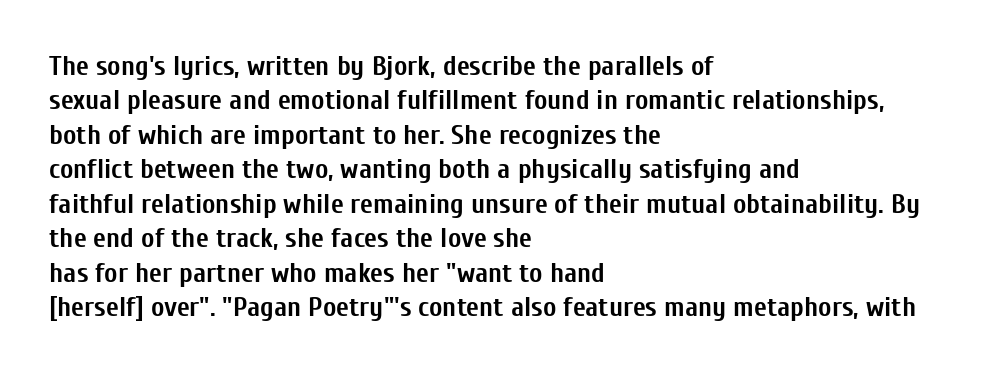
The image shows 28 px semibold, condensed sans-serif type, upright; set left-aligned, line spacing 1.23x, normal letter spacing, not underlined; low stroke contrast and a medium x-height.
